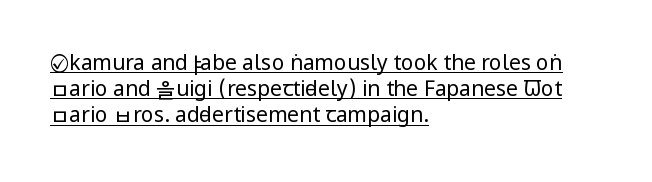
The image shows 21 px text type, upright; set left-aligned, normal line spacing (1.25x), normal letter spacing, underlined.
